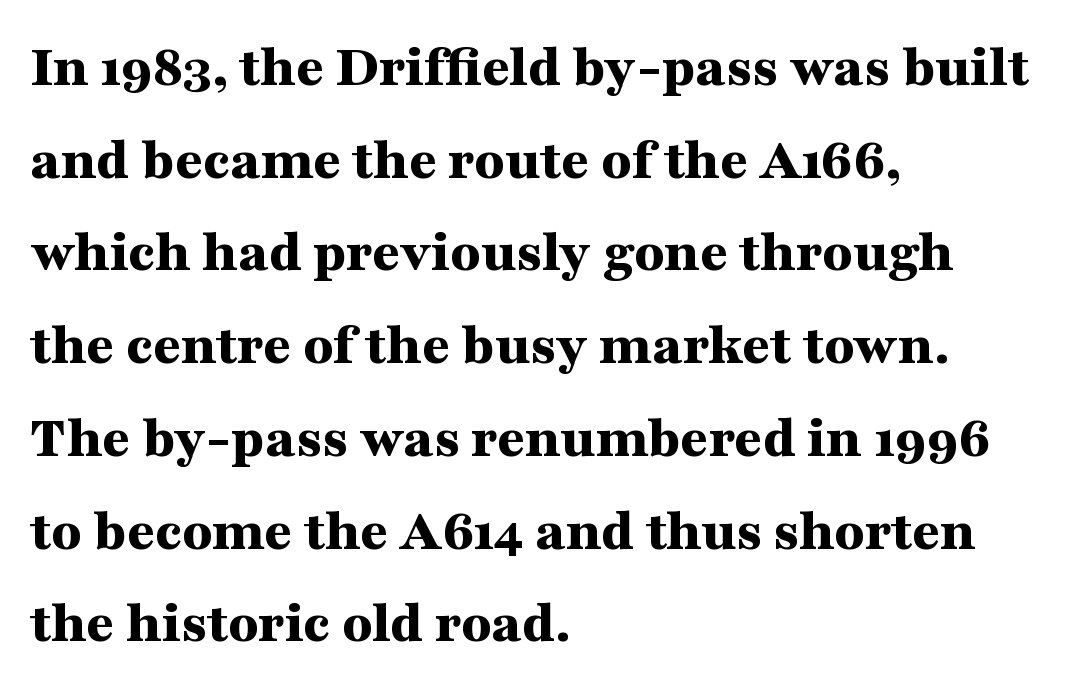
Q: Is the text bold? A: Yes.
Q: Is the text italic (slanted)? A: No, it is upright.
Q: Is the typeface a serif or a sans-serif typeface? A: Serif.
Q: Is the text underlined? A: No.
Q: How is the paragraph aligned? A: Left-aligned.
Q: Is the spacing between letters normal or unusually wide? A: Normal.
Q: Is the spacing between lines tight, normal or loose? A: Normal.
Q: Width (condensed, normal, or wide)? A: Wide.
Q: Stroke contrast? A: Medium.
Q: x-height? A: Medium.
Q: Monospaced? A: No.
